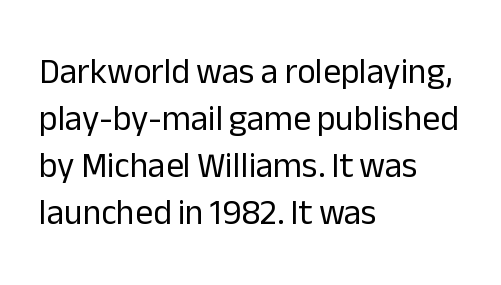
Q: Is the text bold? A: No.
Q: Is the text italic (slanted)? A: No, it is upright.
Q: Is the typeface a serif or a sans-serif typeface? A: Sans-serif.
Q: Is the text underlined? A: No.
Q: How is the paragraph aligned? A: Left-aligned.
Q: Is the spacing between letters normal or unusually wide? A: Normal.
Q: Is the spacing between lines tight, normal or loose? A: Normal.
Q: Width (condensed, normal, or wide)? A: Normal.
Q: Stroke contrast? A: Low.
Q: x-height? A: Medium.
Q: Monospaced? A: No.
